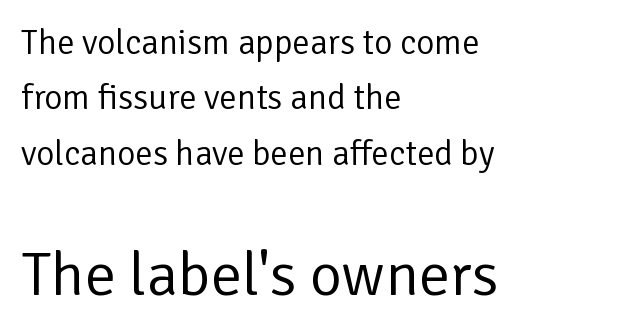
Q: Is the text bold? A: No.
Q: Is the text italic (slanted)? A: No, it is upright.
Q: Is the typeface a serif or a sans-serif typeface? A: Sans-serif.
Q: Is the text underlined? A: No.
Q: How is the paragraph aligned? A: Left-aligned.
Q: Is the spacing between letters normal or unusually wide? A: Normal.
Q: Is the spacing between lines tight, normal or loose? A: Normal.
Q: Which block of text is set in a larger size, the first (top) or the second (bottom)? A: The second (bottom) one.
Q: Width (condensed, normal, or wide)? A: Normal.
Q: Stroke contrast? A: Low.
Q: x-height? A: Medium.
Q: Monospaced? A: No.
